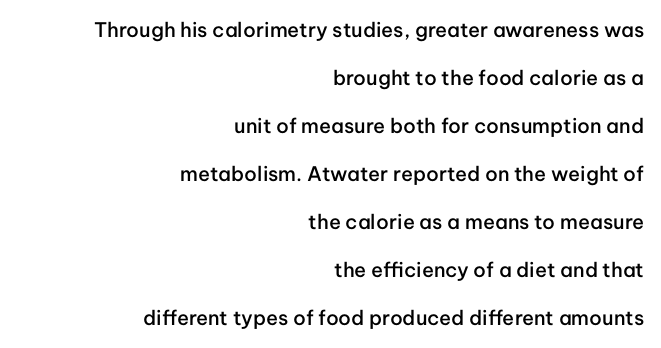
Line spacing here is loose. What stands out about the letter spacing? Nothing — it is the standard amount. Posture: upright roman. As a designer I'd log this as weight 600, semibold.
